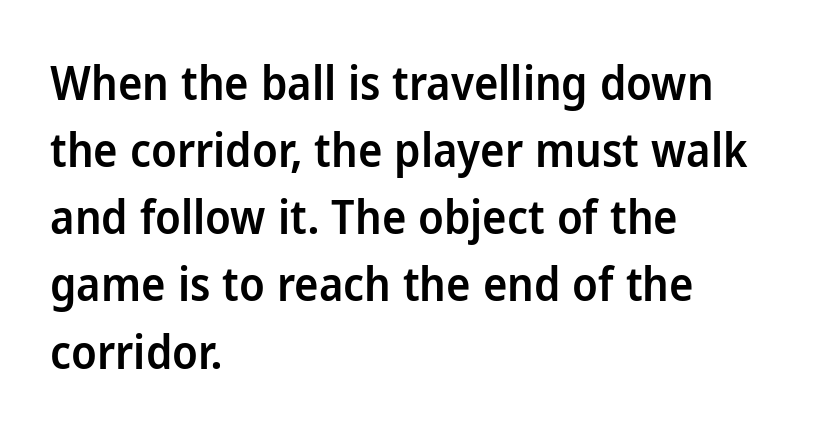
{"serif": "no", "italic": "no", "bold": "semi", "weight": "semibold", "width": "normal", "stroke_contrast": "low", "x_height": "medium", "monospaced": "no", "underline": "no", "align": "left", "line_spacing": "normal", "line_spacing_ratio": 1.46, "letter_spacing": "normal", "letter_spacing_em": 0.0, "glyph_px": 46}
